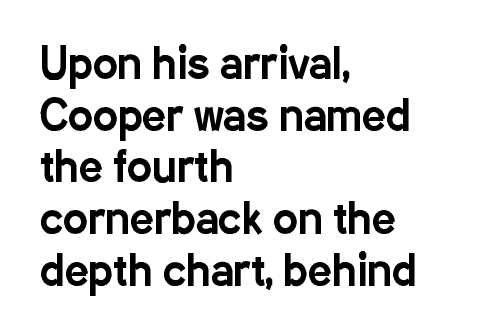
{"serif": "no", "italic": "no", "width": "condensed", "stroke_contrast": "low", "x_height": "medium", "monospaced": "no", "underline": "no", "align": "left", "line_spacing_ratio": 1.23, "letter_spacing": "normal", "letter_spacing_em": 0.0, "glyph_px": 42}
